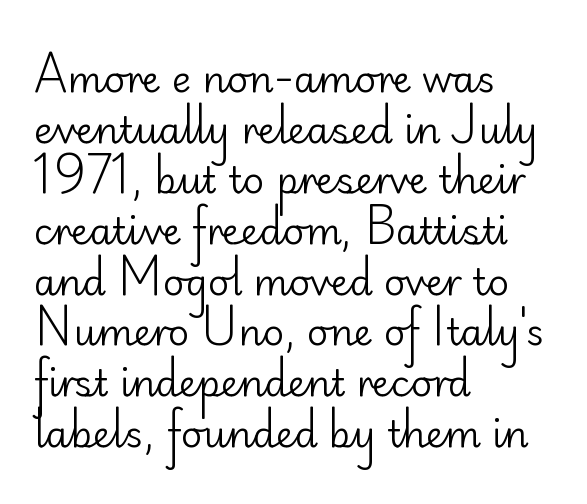
The image shows 37 px regular-weight sans-serif type, upright; set left-aligned, normal line spacing (1.37x), normal letter spacing, not underlined; low stroke contrast and a small x-height.
